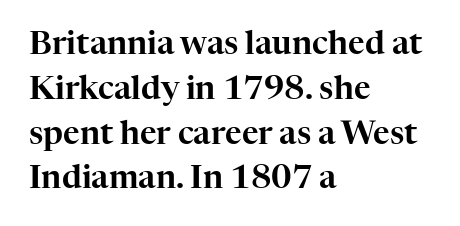
Q: Is the text italic (slanted)? A: No, it is upright.
Q: Is the typeface a serif or a sans-serif typeface? A: Serif.
Q: Is the text underlined? A: No.
Q: How is the paragraph aligned? A: Left-aligned.
Q: Is the spacing between letters normal or unusually wide? A: Normal.
Q: Is the spacing between lines tight, normal or loose? A: Normal.
Q: Width (condensed, normal, or wide)? A: Normal.
Q: Stroke contrast? A: High.
Q: x-height? A: Medium.
Q: Monospaced? A: No.
